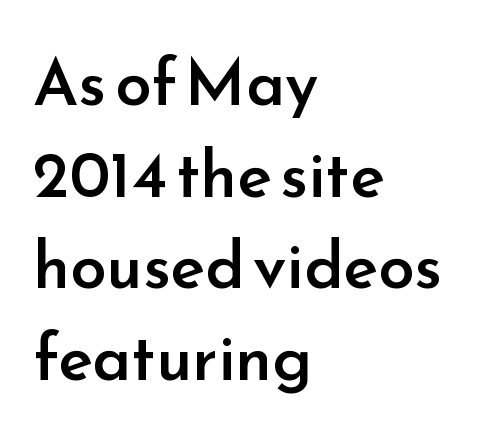
{"serif": "no", "italic": "no", "bold": "semi", "weight": "semibold", "width": "normal", "stroke_contrast": "low", "x_height": "small", "monospaced": "no", "underline": "no", "align": "left", "line_spacing": "normal", "line_spacing_ratio": 1.41, "letter_spacing": "normal", "letter_spacing_em": 0.0, "glyph_px": 65}
